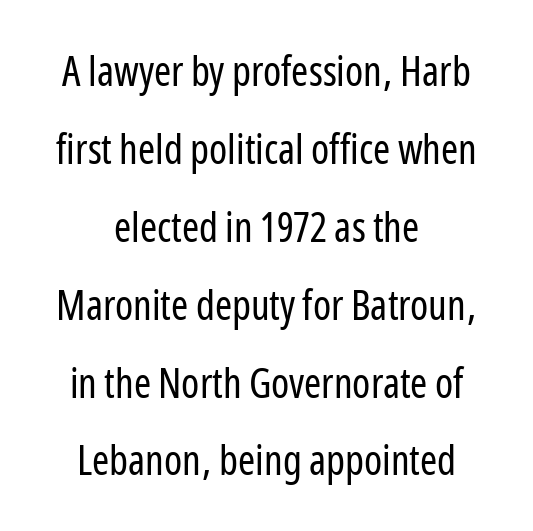
These lines are centered, leaving both edges ragged. Note the varied advance widths — an 'i' is clearly narrower than an 'm'. Letterform terminals end flat and unadorned throughout the passage. A typesetter would call this zero additional tracking. No extra ink here — the face is not bold. Vertical strokes here are truly vertical.
